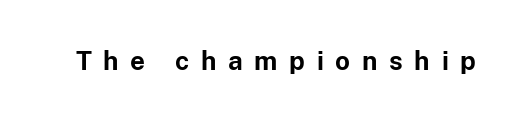
Q: Is the text bold? A: Yes.
Q: Is the text italic (slanted)? A: No, it is upright.
Q: Is the text underlined? A: No.
Q: Is the spacing between letters normal or unusually wide? A: Unusually wide.
